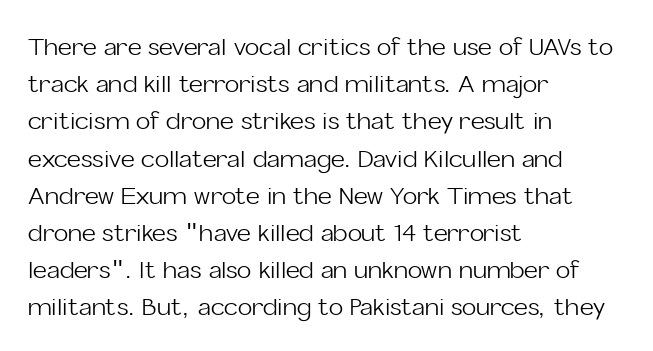
Q: Is the text bold? A: No.
Q: Is the text italic (slanted)? A: No, it is upright.
Q: Is the text underlined? A: No.
Q: How is the paragraph aligned? A: Left-aligned.
Q: Is the spacing between letters normal or unusually wide? A: Normal.
Q: Is the spacing between lines tight, normal or loose? A: Normal.
